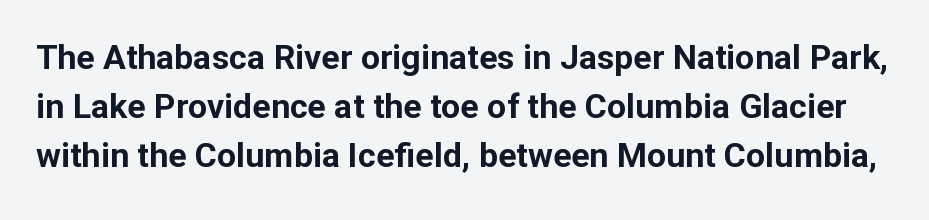
{"serif": "no", "italic": "no", "bold": "yes", "weight": "bold", "width": "normal", "stroke_contrast": "low", "x_height": "medium", "monospaced": "no", "underline": "no", "line_spacing": "normal", "line_spacing_ratio": 1.44, "letter_spacing": "normal", "letter_spacing_em": 0.0, "glyph_px": 34}
